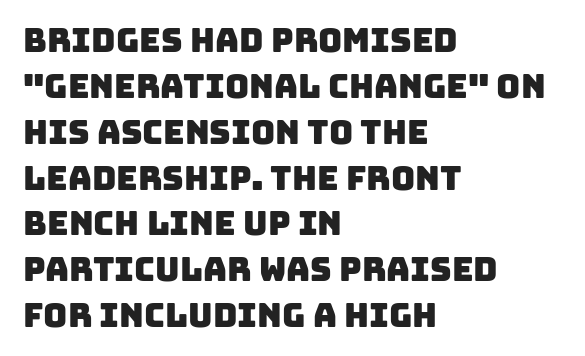
The image shows 33 px sans-serif type; set left-aligned, normal line spacing (1.39x), normal letter spacing, not underlined; low stroke contrast and a large x-height.
